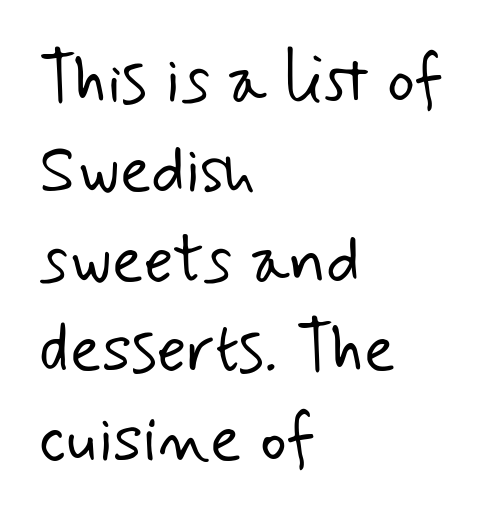
The image shows 66 px light sans-serif type; set left-aligned, normal line spacing (1.36x), normal letter spacing, not underlined; low stroke contrast and a small x-height.
